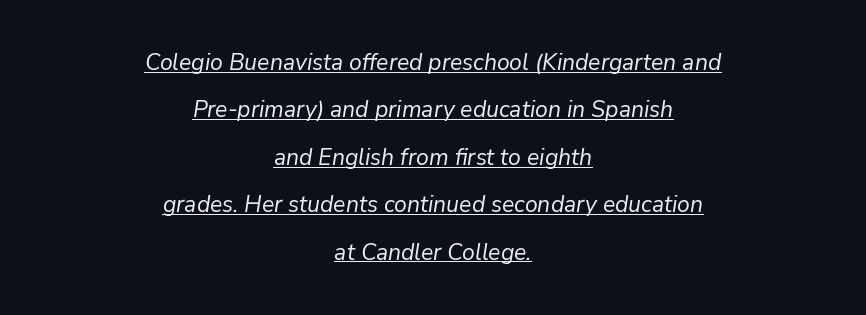
The image shows 23 px text type, italic (leaning right); set centered, loose line spacing (2.06x), normal letter spacing, underlined.
